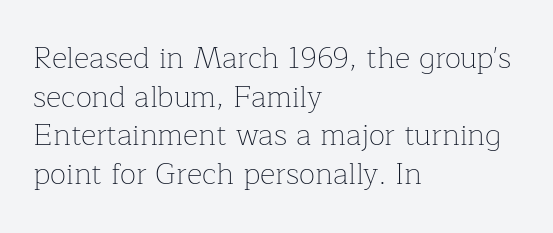
If you drew a line through each stem, it would be perfectly vertical. Bare-footed words on every line. The passage is arranged the way most books set body copy — flush left. The horizontal fit of the characters is conventional and even.
